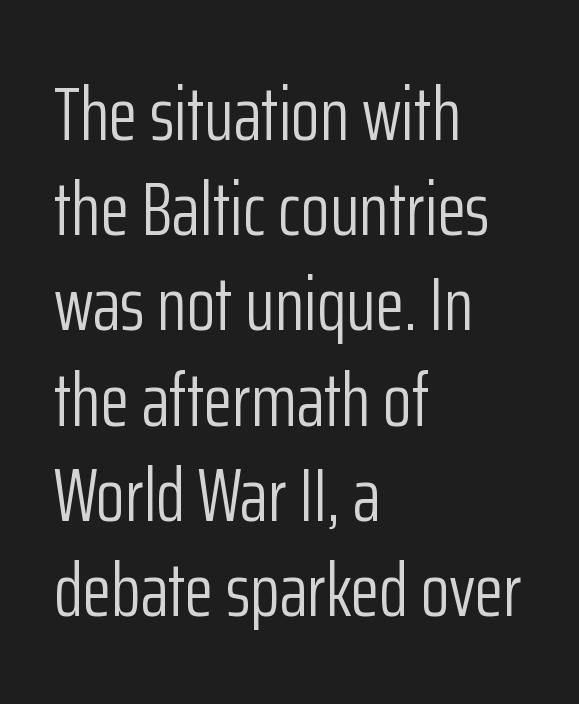
Q: Is the text bold? A: No.
Q: Is the text italic (slanted)? A: No, it is upright.
Q: Is the typeface a serif or a sans-serif typeface? A: Sans-serif.
Q: Is the text underlined? A: No.
Q: How is the paragraph aligned? A: Left-aligned.
Q: Is the spacing between letters normal or unusually wide? A: Normal.
Q: Is the spacing between lines tight, normal or loose? A: Normal.
Q: Width (condensed, normal, or wide)? A: Condensed.
Q: Stroke contrast? A: Low.
Q: x-height? A: Medium.
Q: Monospaced? A: No.
